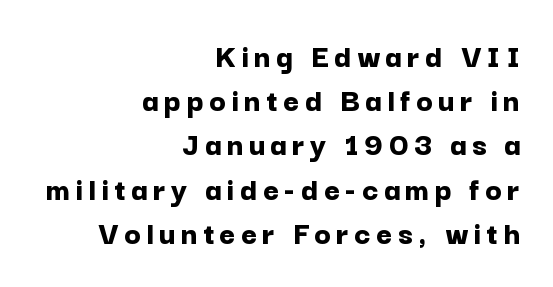
The image shows 34 px bold sans-serif type, upright; set right-aligned, normal line spacing (1.3x), not underlined; low stroke contrast and a medium x-height.
